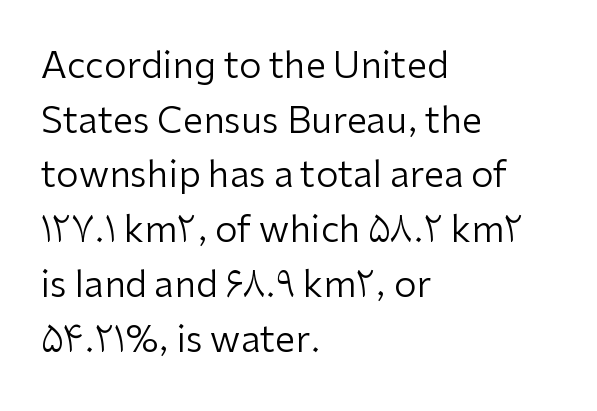
These lines were composed using upright roman letters. The lines are quadded left. Letterform terminals end flat and unadorned throughout the passage. The face used here is proportionally spaced, like ordinary book or web type. Each row of text sits above clean, open space. Heft: none added — not bold.
